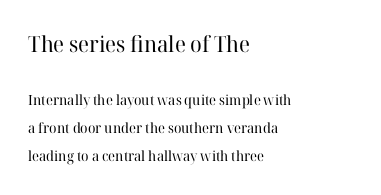
{"italic": "no", "bold": "no", "underline": "no", "align": "left", "line_spacing": "loose", "line_spacing_ratio": 2.01, "letter_spacing": "normal", "letter_spacing_em": 0.0, "larger_block": "first", "size_ratio": 1.57, "glyph_px": 22}
